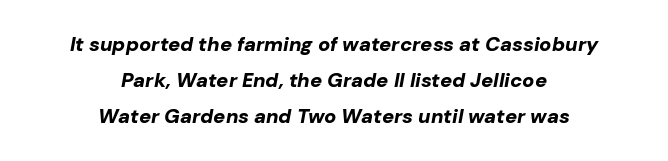
{"italic": "yes", "lean": "right", "slant_degrees": 10, "bold": "yes", "underline": "no", "align": "center", "line_spacing_ratio": 1.8, "letter_spacing": "normal", "letter_spacing_em": 0.0, "glyph_px": 20}
